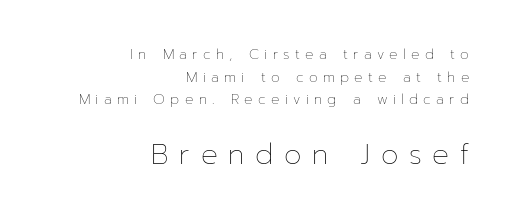
The image shows 28 px thin type, upright; set right-aligned, normal line spacing (1.62x), unusually wide letter spacing (+0.38 em), not underlined; the second (bottom) block is 2.0x larger; low stroke contrast and a medium x-height.
